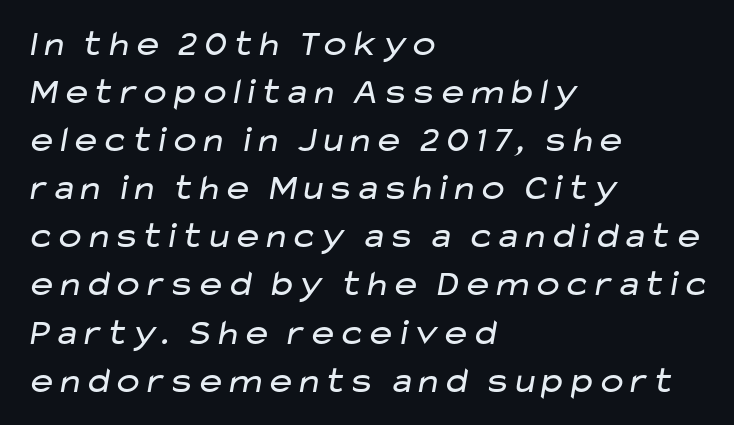
{"serif": "no", "bold": "no", "weight": "regular", "width": "wide", "stroke_contrast": "low", "x_height": "medium", "monospaced": "no", "underline": "no", "align": "left", "line_spacing": "normal", "line_spacing_ratio": 1.3, "letter_spacing": "normal", "letter_spacing_em": 0.0, "glyph_px": 37}
